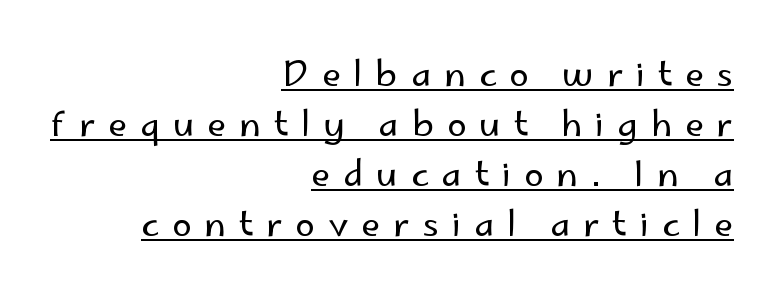
Q: Is the text bold? A: No.
Q: Is the text italic (slanted)? A: No, it is upright.
Q: Is the typeface a serif or a sans-serif typeface? A: Sans-serif.
Q: Is the text underlined? A: Yes.
Q: How is the paragraph aligned? A: Right-aligned.
Q: Is the spacing between letters normal or unusually wide? A: Unusually wide.
Q: Is the spacing between lines tight, normal or loose? A: Normal.
Q: Width (condensed, normal, or wide)? A: Normal.
Q: Stroke contrast? A: Low.
Q: x-height? A: Small.
Q: Monospaced? A: No.
